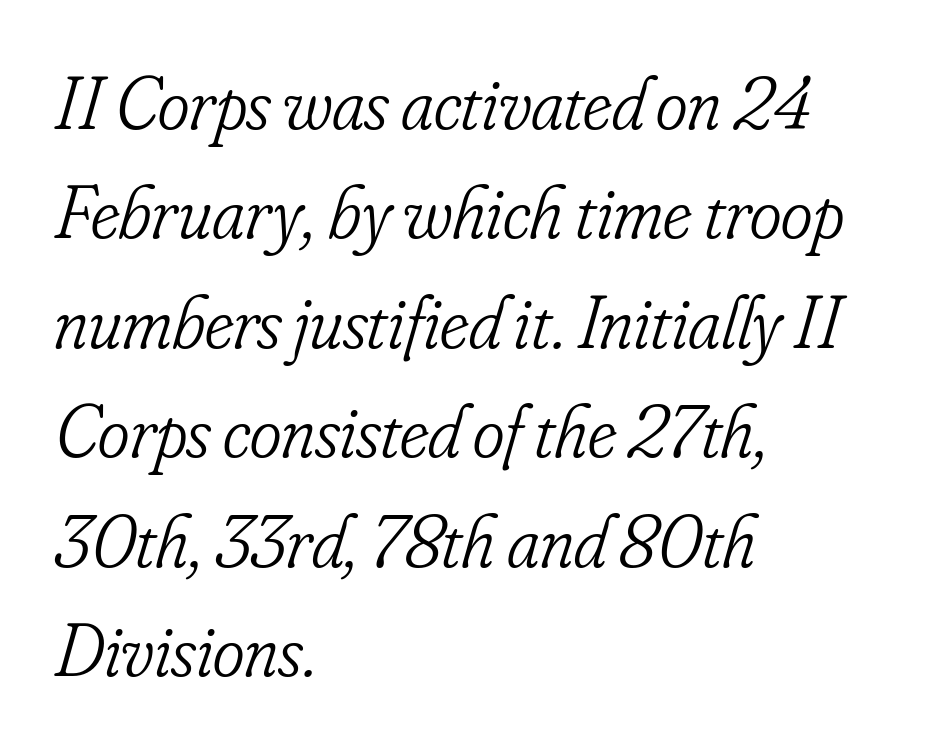
{"serif": "yes", "italic": "yes", "lean": "right", "slant_degrees": 16, "bold": "no", "weight": "light", "width": "condensed", "stroke_contrast": "low", "x_height": "small", "monospaced": "no", "underline": "no", "align": "left", "line_spacing": "normal", "line_spacing_ratio": 1.44, "letter_spacing": "normal", "letter_spacing_em": 0.0, "glyph_px": 76}
